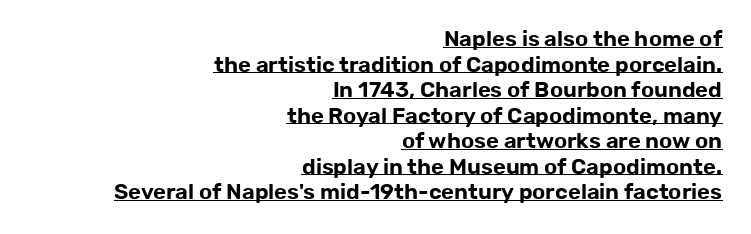
Is there any slant? The stems are plumb. Has an underline been added? It has. The horizontal fit of the characters is conventional and even. This sample is right-justified, so line beginnings fall wherever the words allow.
